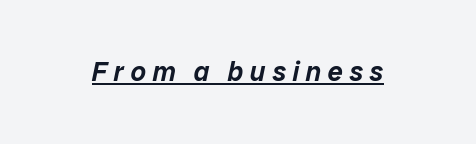
{"italic": "yes", "lean": "right", "slant_degrees": 12, "underline": "yes", "letter_spacing": "wide", "letter_spacing_em": 0.24, "glyph_px": 27}
